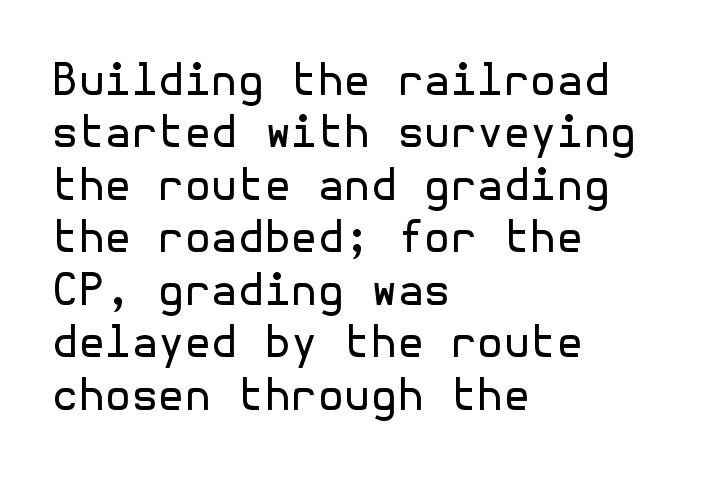
{"serif": "no", "italic": "no", "bold": "no", "weight": "regular", "width": "normal", "x_height": "medium", "underline": "no", "align": "left", "line_spacing_ratio": 1.22, "letter_spacing": "normal", "letter_spacing_em": 0.0, "glyph_px": 43}
